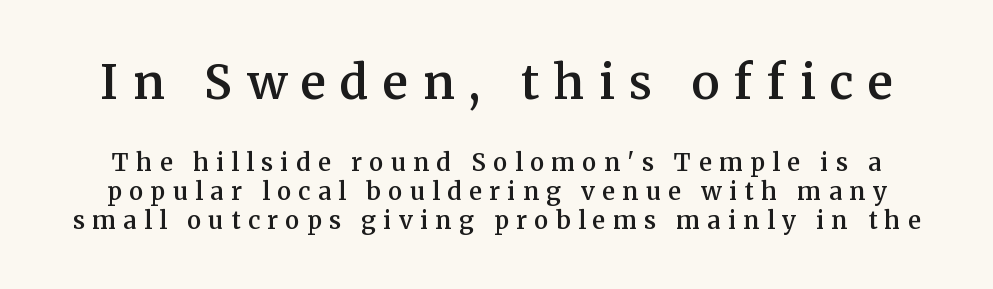
Q: Is the text bold? A: Semi-bold.
Q: Is the text italic (slanted)? A: No, it is upright.
Q: Is the typeface a serif or a sans-serif typeface? A: Serif.
Q: Is the text underlined? A: No.
Q: Is the spacing between letters normal or unusually wide? A: Unusually wide.
Q: Which block of text is set in a larger size, the first (top) or the second (bottom)? A: The first (top) one.
Q: Width (condensed, normal, or wide)? A: Normal.
Q: Stroke contrast? A: Medium.
Q: x-height? A: Medium.
Q: Monospaced? A: No.
